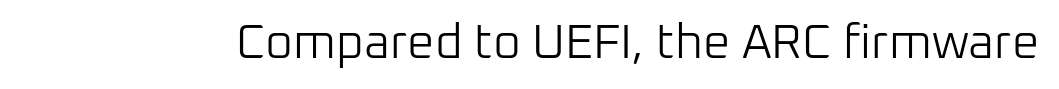
The image shows 48 px light sans-serif type, upright; set normal letter spacing, not underlined; low stroke contrast and a medium x-height.
